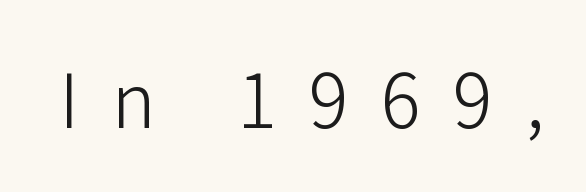
Q: Is the text bold? A: No.
Q: Is the text italic (slanted)? A: No, it is upright.
Q: Is the typeface a serif or a sans-serif typeface? A: Sans-serif.
Q: Is the text underlined? A: No.
Q: Is the spacing between letters normal or unusually wide? A: Unusually wide.
Q: Width (condensed, normal, or wide)? A: Normal.
Q: Stroke contrast? A: Low.
Q: x-height? A: Medium.
Q: Monospaced? A: No.
